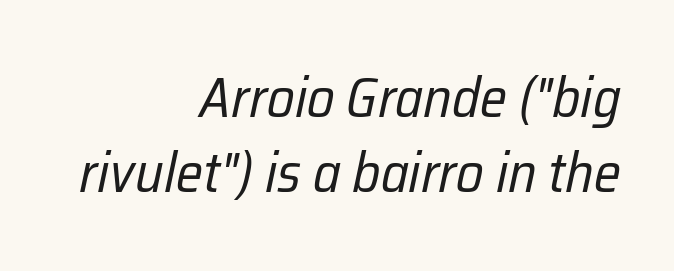
Q: Is the text bold? A: No.
Q: Is the text italic (slanted)? A: Yes, it leans right by about 12 degrees.
Q: Is the text underlined? A: No.
Q: How is the paragraph aligned? A: Right-aligned.
Q: Is the spacing between letters normal or unusually wide? A: Normal.
Q: Is the spacing between lines tight, normal or loose? A: Normal.
Q: Width (condensed, normal, or wide)? A: Condensed.
Q: Stroke contrast? A: Low.
Q: x-height? A: Medium.
Q: Monospaced? A: No.
